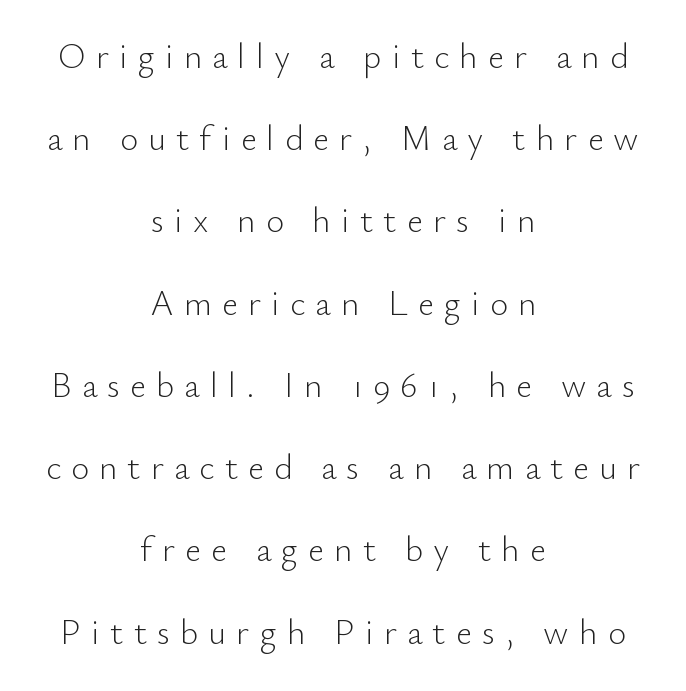
Q: Is the text bold? A: No.
Q: Is the text italic (slanted)? A: No, it is upright.
Q: Is the typeface a serif or a sans-serif typeface? A: Sans-serif.
Q: Is the text underlined? A: No.
Q: How is the paragraph aligned? A: Centered.
Q: Is the spacing between letters normal or unusually wide? A: Unusually wide.
Q: Is the spacing between lines tight, normal or loose? A: Loose.
Q: Width (condensed, normal, or wide)? A: Normal.
Q: Stroke contrast? A: Low.
Q: x-height? A: Small.
Q: Monospaced? A: No.
